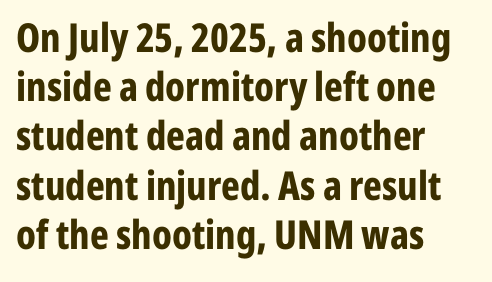
{"serif": "no", "italic": "no", "bold": "yes", "weight": "bold", "width": "condensed", "stroke_contrast": "low", "x_height": "medium", "monospaced": "no", "underline": "no", "align": "left", "line_spacing_ratio": 1.23, "letter_spacing": "normal", "letter_spacing_em": 0.0, "glyph_px": 40}
